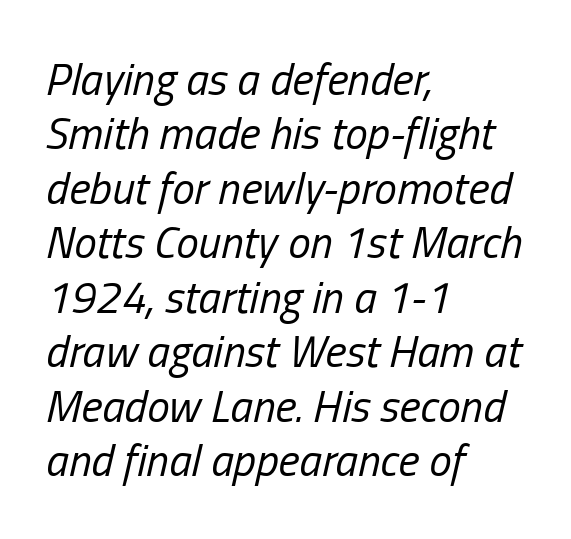
The image shows 45 px regular-weight, condensed type, italic (leaning right); set left-aligned, line spacing 1.21x, normal letter spacing, not underlined; low stroke contrast and a medium x-height.
